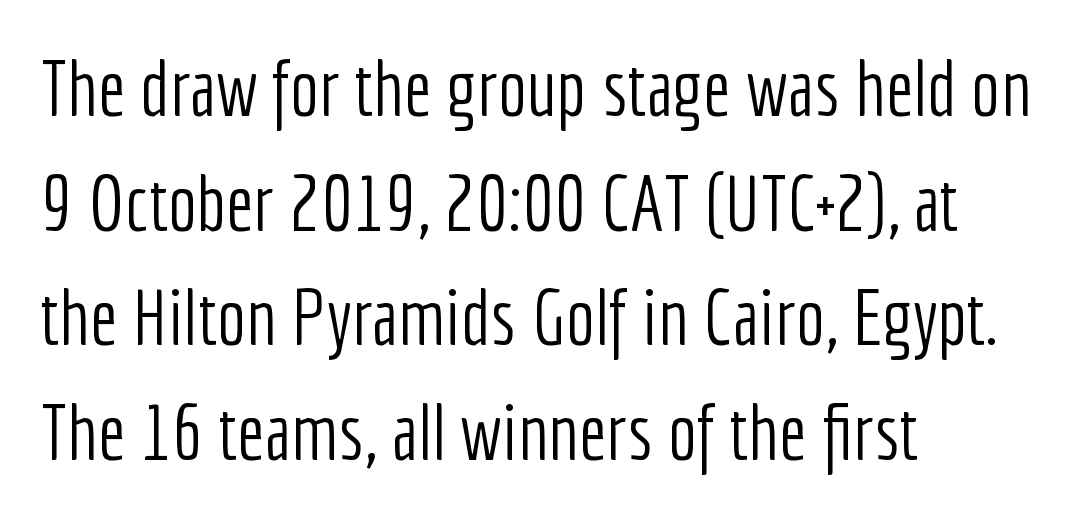
{"serif": "no", "italic": "no", "bold": "no", "weight": "light", "width": "condensed", "stroke_contrast": "low", "x_height": "medium", "monospaced": "no", "underline": "no", "align": "left", "line_spacing": "normal", "line_spacing_ratio": 1.47, "letter_spacing": "normal", "letter_spacing_em": 0.0, "glyph_px": 78}
